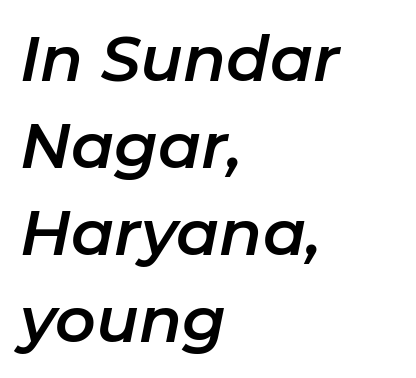
The image shows 63 px text type, italic (leaning right); set left-aligned, normal line spacing (1.38x), normal letter spacing, not underlined; low stroke contrast and a medium x-height.
